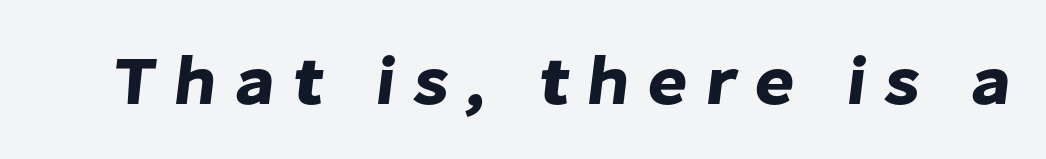
Q: Is the typeface a serif or a sans-serif typeface? A: Sans-serif.
Q: Is the text underlined? A: No.
Q: Is the spacing between letters normal or unusually wide? A: Unusually wide.
Q: Width (condensed, normal, or wide)? A: Normal.
Q: Stroke contrast? A: Low.
Q: x-height? A: Medium.
Q: Monospaced? A: No.
